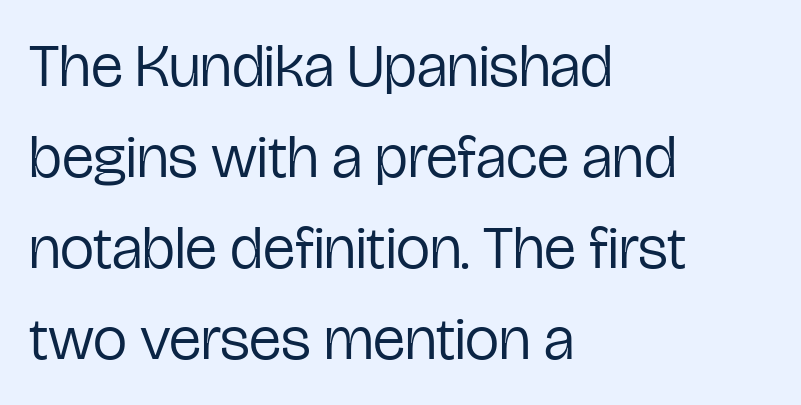
Q: Is the text bold? A: No.
Q: Is the text italic (slanted)? A: No, it is upright.
Q: Is the typeface a serif or a sans-serif typeface? A: Sans-serif.
Q: Is the text underlined? A: No.
Q: How is the paragraph aligned? A: Left-aligned.
Q: Is the spacing between letters normal or unusually wide? A: Normal.
Q: Is the spacing between lines tight, normal or loose? A: Normal.
Q: Width (condensed, normal, or wide)? A: Condensed.
Q: Stroke contrast? A: Low.
Q: x-height? A: Medium.
Q: Monospaced? A: No.
